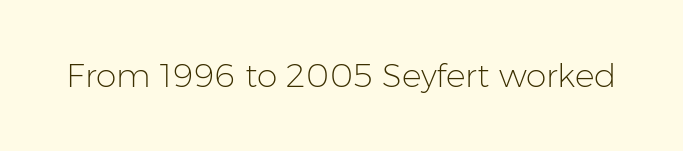
{"serif": "no", "italic": "no", "bold": "no", "weight": "light", "width": "normal", "stroke_contrast": "low", "x_height": "medium", "monospaced": "no", "underline": "no", "letter_spacing": "normal", "letter_spacing_em": 0.0, "glyph_px": 33}
